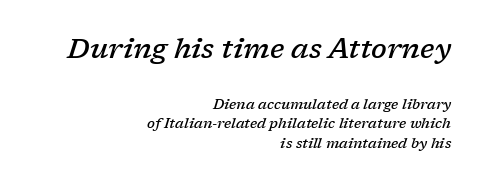
Q: Is the text bold? A: Semi-bold.
Q: Is the text italic (slanted)? A: Yes, it leans right by about 17 degrees.
Q: Is the typeface a serif or a sans-serif typeface? A: Serif.
Q: Is the text underlined? A: No.
Q: How is the paragraph aligned? A: Right-aligned.
Q: Is the spacing between letters normal or unusually wide? A: Normal.
Q: Is the spacing between lines tight, normal or loose? A: Normal.
Q: Which block of text is set in a larger size, the first (top) or the second (bottom)? A: The first (top) one.
Q: Width (condensed, normal, or wide)? A: Normal.
Q: Stroke contrast? A: Low.
Q: x-height? A: Medium.
Q: Monospaced? A: No.
